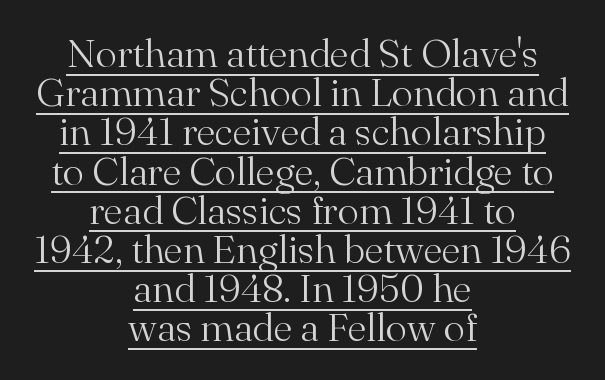
Q: Is the text bold? A: No.
Q: Is the text italic (slanted)? A: No, it is upright.
Q: Is the typeface a serif or a sans-serif typeface? A: Serif.
Q: Is the text underlined? A: Yes.
Q: How is the paragraph aligned? A: Centered.
Q: Is the spacing between letters normal or unusually wide? A: Normal.
Q: Is the spacing between lines tight, normal or loose? A: Tight.
Q: Width (condensed, normal, or wide)? A: Normal.
Q: Stroke contrast? A: Medium.
Q: x-height? A: Small.
Q: Monospaced? A: No.
